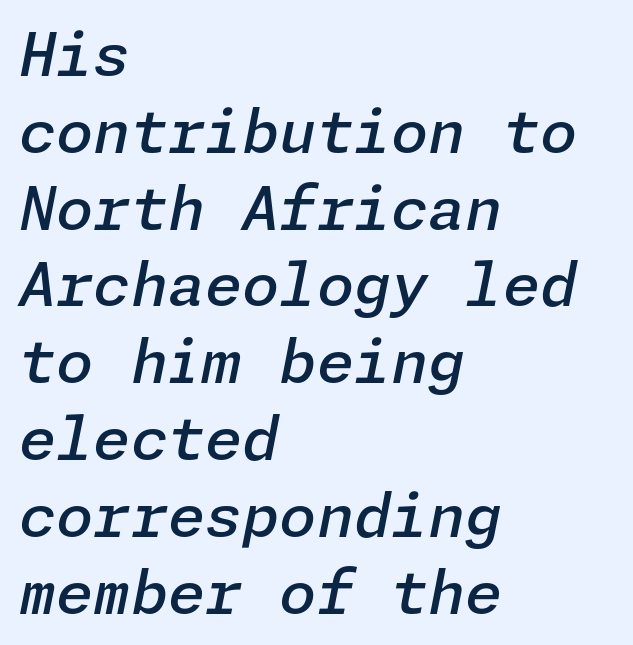
Q: Is the text bold? A: Semi-bold.
Q: Is the text italic (slanted)? A: Yes, it leans right by about 11 degrees.
Q: Is the text underlined? A: No.
Q: How is the paragraph aligned? A: Left-aligned.
Q: Is the spacing between letters normal or unusually wide? A: Normal.
Q: Is the spacing between lines tight, normal or loose? A: Normal.
Q: Width (condensed, normal, or wide)? A: Normal.
Q: Stroke contrast? A: Low.
Q: x-height? A: Medium.
